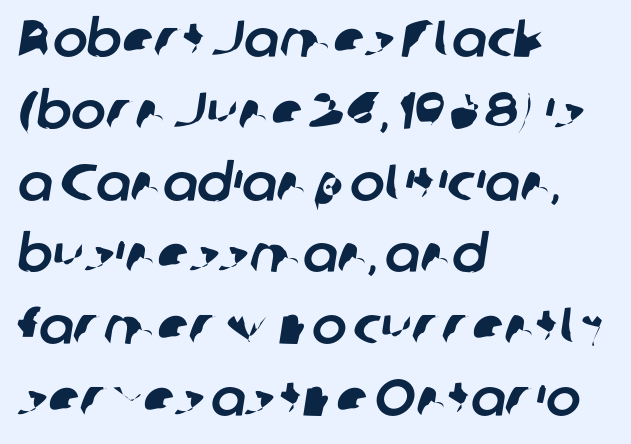
The passage shown has conventional tracking throughout. Line starts are locked; line ends wander. A bare baseline throughout the passage. If you measured baseline to baseline, you'd find a middling distance. Are there feet on the stems? There aren't — it's a sans. Looks like regular typesetting: each glyph gets only the width it needs.
